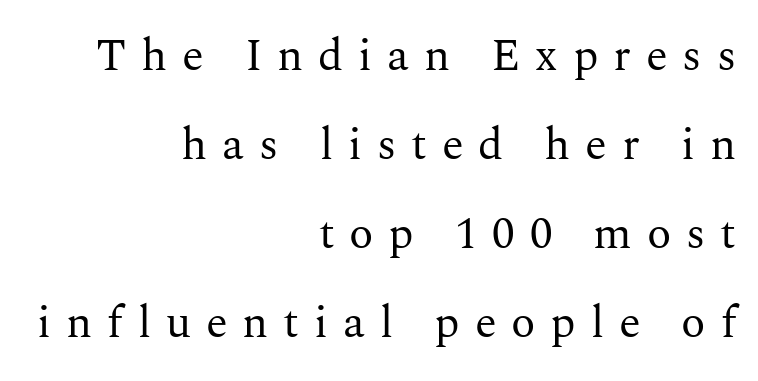
Honestly, the letter spacing is so wide it's the main thing you notice. Is there any slant? The stems are plumb. Each letter's strokes conclude with small projecting serifs. Character widths vary here, with narrow letters taking less room than wide ones.
